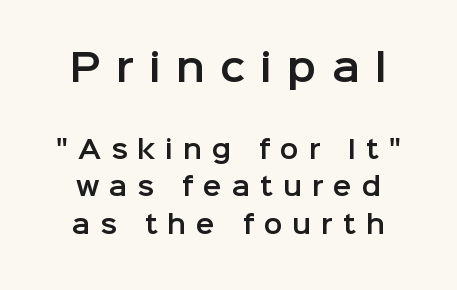
The image shows 38 px sans-serif type, upright; set normal line spacing (1.49x), unusually wide letter spacing (+0.39 em), not underlined; the first (top) block is 1.52x larger; low stroke contrast and a medium x-height.
